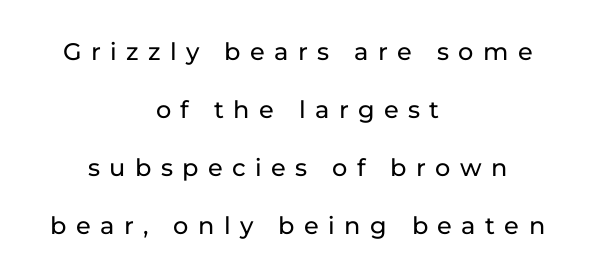
{"italic": "no", "underline": "no", "align": "center", "line_spacing": "loose", "line_spacing_ratio": 2.42, "letter_spacing": "wide", "letter_spacing_em": 0.39, "glyph_px": 24}
